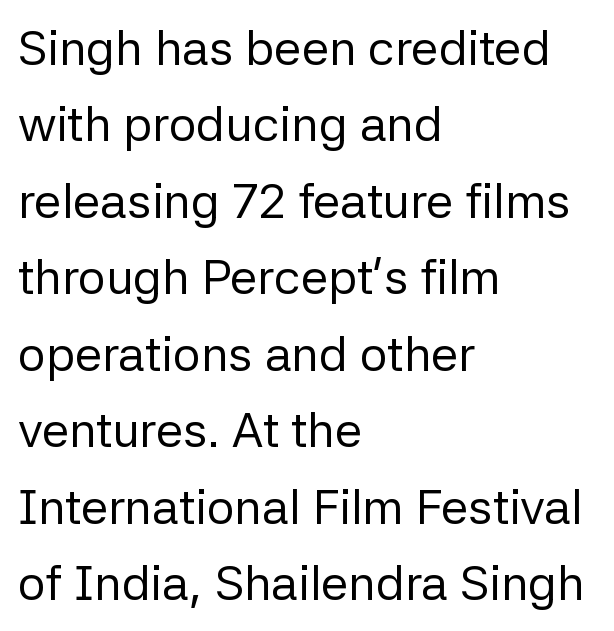
{"serif": "no", "italic": "no", "bold": "no", "weight": "regular", "width": "normal", "stroke_contrast": "low", "x_height": "medium", "monospaced": "no", "underline": "no", "align": "left", "line_spacing": "normal", "line_spacing_ratio": 1.56, "letter_spacing": "normal", "letter_spacing_em": 0.0, "glyph_px": 49}
